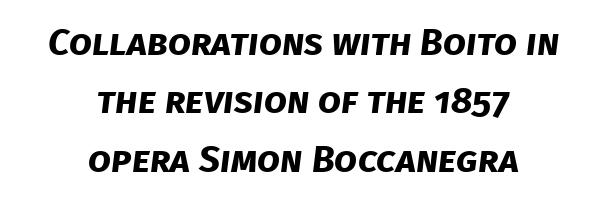
Letter spacing: default. Both edges are ragged and mirror each other, which tells us the setting is centered. Any mark beneath the type? The region is blank. The vertical gap from one line to the next is medium. Look at the stroke-to-counter ratio: heavy, a bold. Type style note: lacks serifs.
